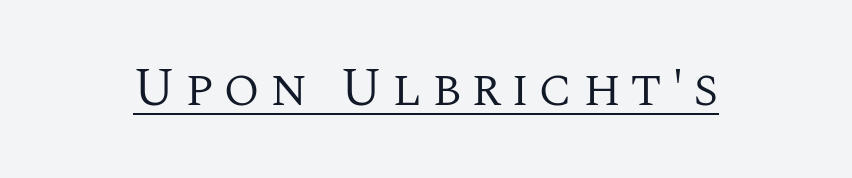
Q: Is the text bold? A: No.
Q: Is the text italic (slanted)? A: No, it is upright.
Q: Is the typeface a serif or a sans-serif typeface? A: Serif.
Q: Is the text underlined? A: Yes.
Q: Width (condensed, normal, or wide)? A: Normal.
Q: Stroke contrast? A: Medium.
Q: x-height? A: Large.
Q: Monospaced? A: No.
